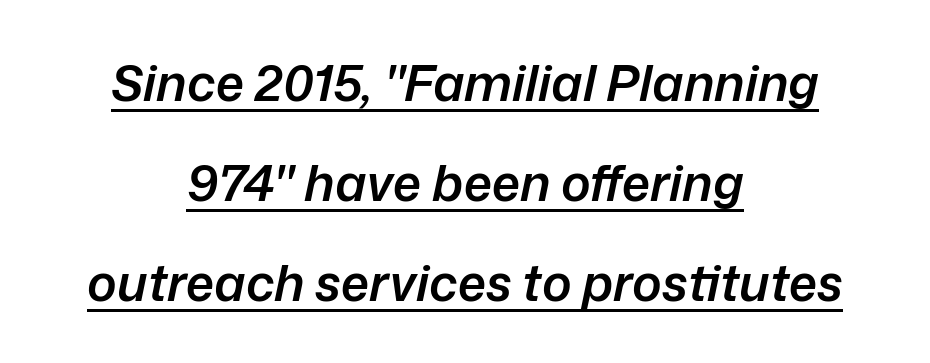
Q: Is the text bold? A: Semi-bold.
Q: Is the text italic (slanted)? A: Yes, it leans right by about 12 degrees.
Q: Is the text underlined? A: Yes.
Q: How is the paragraph aligned? A: Centered.
Q: Is the spacing between letters normal or unusually wide? A: Normal.
Q: Is the spacing between lines tight, normal or loose? A: Loose.
Q: Width (condensed, normal, or wide)? A: Normal.
Q: Stroke contrast? A: Low.
Q: x-height? A: Medium.
Q: Monospaced? A: No.
